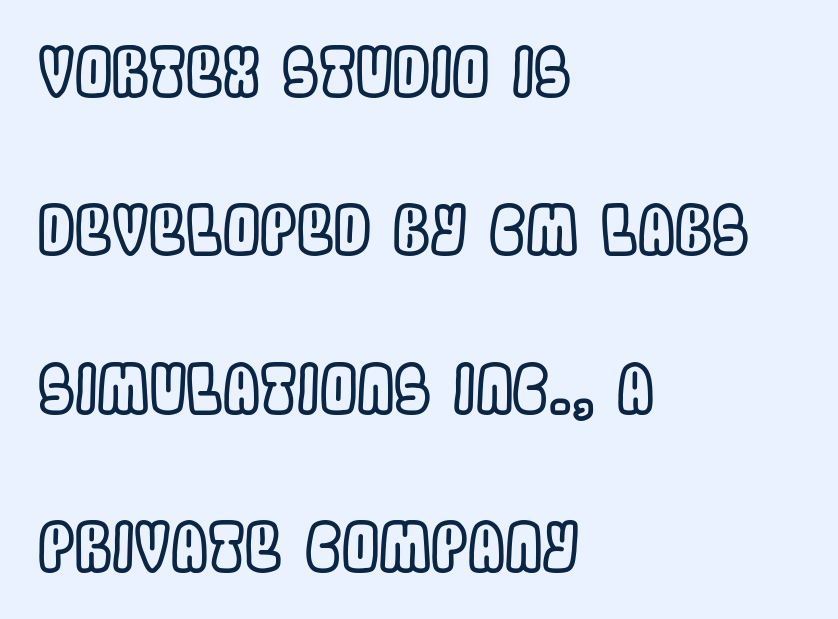
{"italic": "no", "width": "condensed", "x_height": "large", "monospaced": "no", "underline": "no", "align": "left", "line_spacing": "loose", "line_spacing_ratio": 2.4, "letter_spacing": "normal", "letter_spacing_em": 0.0, "glyph_px": 66}
